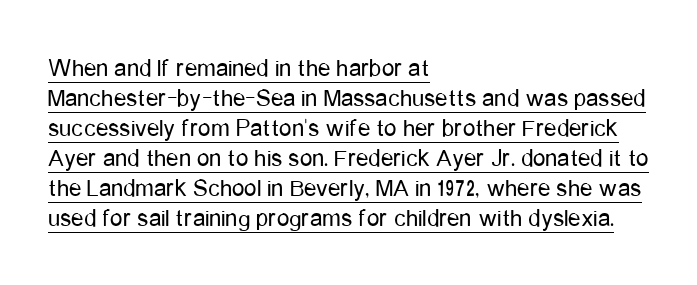
Q: Is the text bold? A: No.
Q: Is the text italic (slanted)? A: No, it is upright.
Q: Is the text underlined? A: Yes.
Q: How is the paragraph aligned? A: Left-aligned.
Q: Is the spacing between letters normal or unusually wide? A: Normal.
